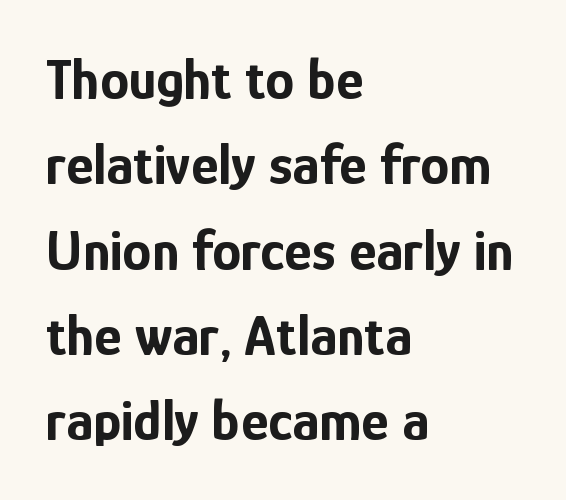
Q: Is the text bold? A: Yes.
Q: Is the text italic (slanted)? A: No, it is upright.
Q: Is the typeface a serif or a sans-serif typeface? A: Sans-serif.
Q: Is the text underlined? A: No.
Q: How is the paragraph aligned? A: Left-aligned.
Q: Is the spacing between letters normal or unusually wide? A: Normal.
Q: Is the spacing between lines tight, normal or loose? A: Normal.
Q: Width (condensed, normal, or wide)? A: Condensed.
Q: Stroke contrast? A: Low.
Q: x-height? A: Medium.
Q: Monospaced? A: No.
